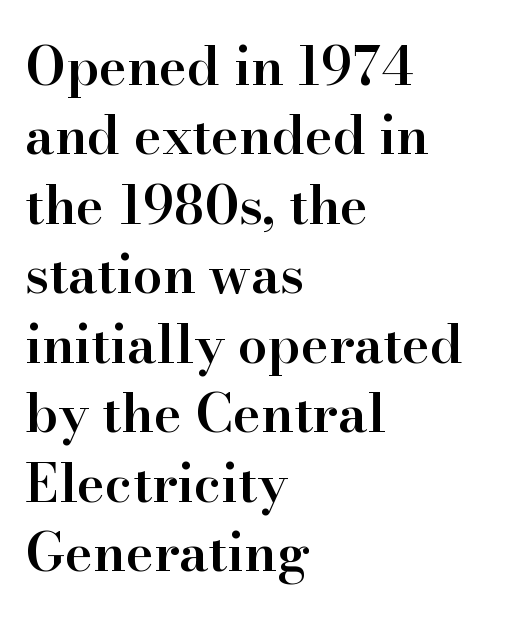
The image shows 53 px semibold serif type, upright; set left-aligned, normal line spacing (1.31x), normal letter spacing, not underlined; high stroke contrast and a small x-height.
